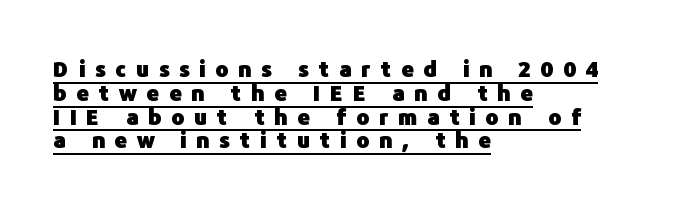
{"italic": "no", "bold": "yes", "underline": "yes", "align": "left", "line_spacing": "tight", "line_spacing_ratio": 1.08, "letter_spacing": "wide", "letter_spacing_em": 0.44, "glyph_px": 22}
